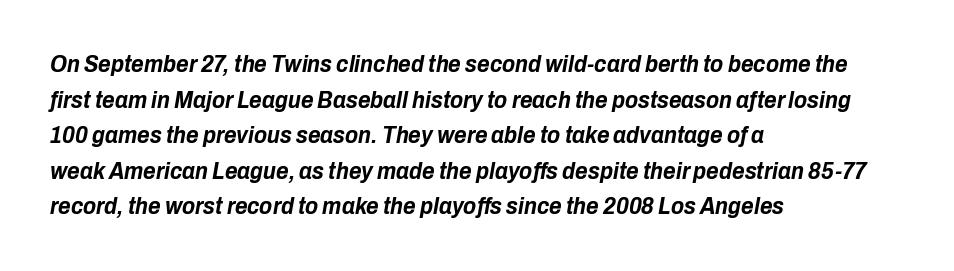
Q: Is the text bold? A: Yes.
Q: Is the text italic (slanted)? A: Yes, it leans right by about 10 degrees.
Q: Is the text underlined? A: No.
Q: How is the paragraph aligned? A: Left-aligned.
Q: Is the spacing between letters normal or unusually wide? A: Normal.
Q: Is the spacing between lines tight, normal or loose? A: Normal.
